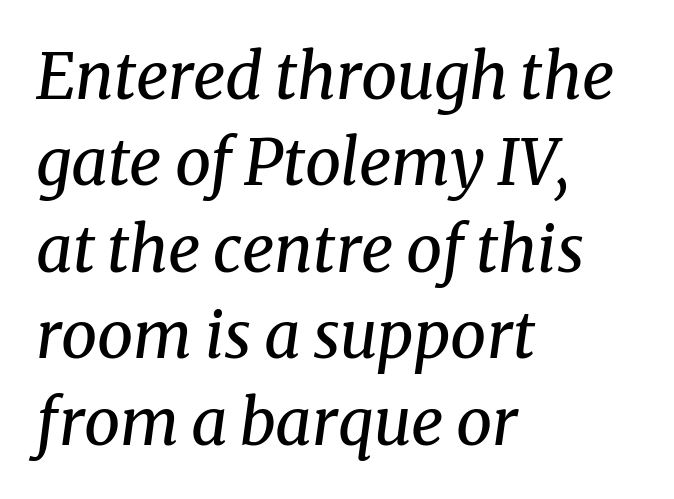
The rendering shows small feet on the letterforms — a serif design. Do the characters align in a grid? No, the font is proportional. This sample uses an oblique cut, with every glyph tilted off the vertical. Tracking here is standard; glyphs follow each other at the usual distance. Summary of weight: not heavy and not bold.
